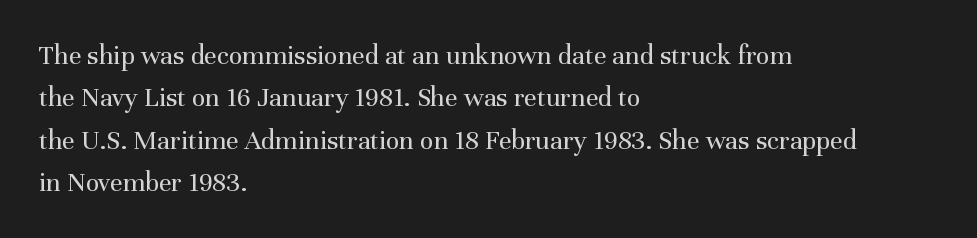
The image shows 28 px regular-weight serif type, upright; set left-aligned, normal line spacing (1.51x), normal letter spacing, not underlined; medium stroke contrast and a medium x-height.
